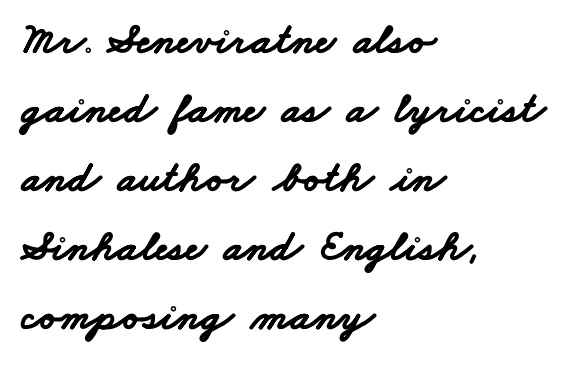
{"serif": "no", "bold": "yes", "weight": "bold", "width": "wide", "stroke_contrast": "low", "x_height": "small", "monospaced": "no", "underline": "no", "align": "left", "line_spacing": "normal", "line_spacing_ratio": 1.57, "letter_spacing": "normal", "letter_spacing_em": 0.0, "glyph_px": 44}
